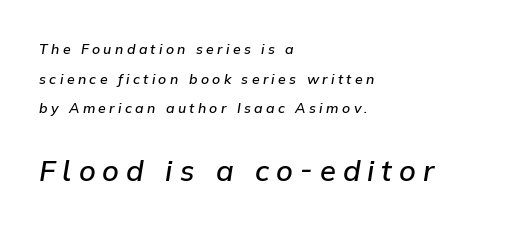
Q: Is the text bold? A: Semi-bold.
Q: Is the text italic (slanted)? A: Yes, it leans right by about 9 degrees.
Q: Is the text underlined? A: No.
Q: How is the paragraph aligned? A: Left-aligned.
Q: Is the spacing between letters normal or unusually wide? A: Unusually wide.
Q: Is the spacing between lines tight, normal or loose? A: Loose.
Q: Which block of text is set in a larger size, the first (top) or the second (bottom)? A: The second (bottom) one.
Q: Width (condensed, normal, or wide)? A: Normal.
Q: Stroke contrast? A: Low.
Q: x-height? A: Medium.
Q: Monospaced? A: No.
